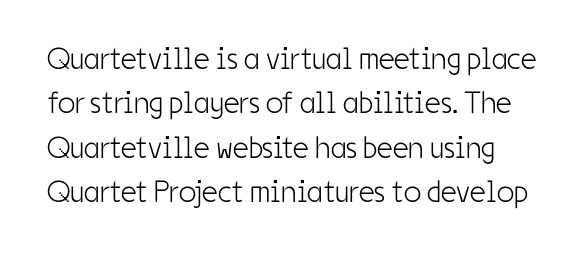
Posture: vertical. In terms of letterspacing, this is plain default setting. Does the type have serifs? No, each stem ends abruptly. Heft: none added — not bold.
